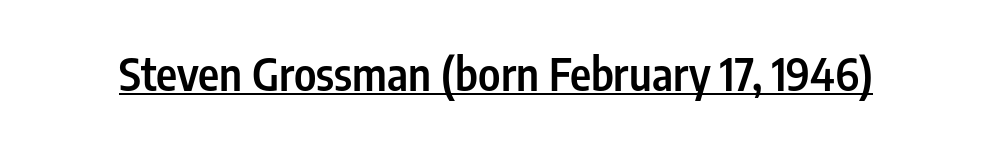
{"serif": "no", "italic": "no", "bold": "semi", "weight": "semibold", "width": "condensed", "stroke_contrast": "low", "x_height": "medium", "monospaced": "no", "underline": "yes", "letter_spacing": "normal", "letter_spacing_em": 0.0, "glyph_px": 45}
